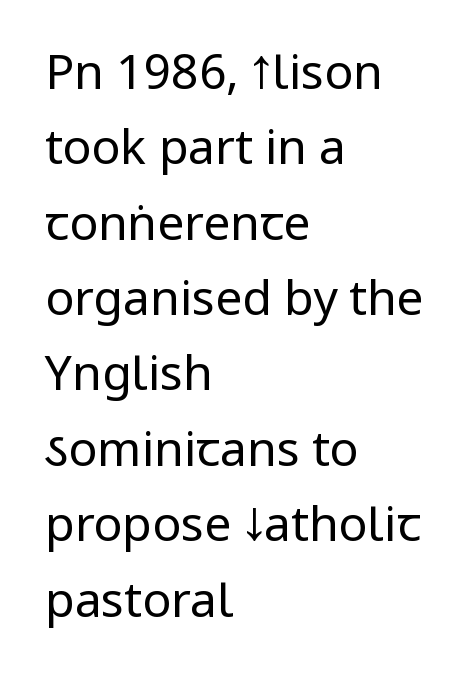
Is this a sans? Yes — the strokes have no serifs. The rag falls on the right side of this text block. The words here are not underlined. The passage shown stacks its lines at a standard gap.
